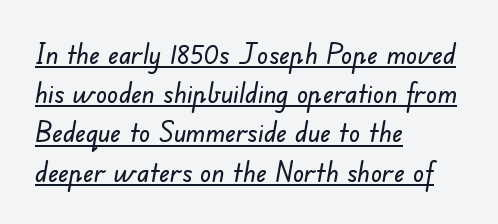
The image shows 28 px sans-serif type; set left-aligned, normal line spacing (1.4x), normal letter spacing, underlined; low stroke contrast and a small x-height.
